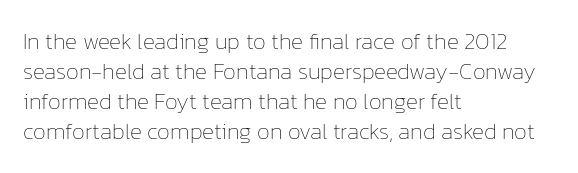
Q: Is the text bold? A: No.
Q: Is the text italic (slanted)? A: No, it is upright.
Q: Is the text underlined? A: No.
Q: How is the paragraph aligned? A: Left-aligned.
Q: Is the spacing between letters normal or unusually wide? A: Normal.
Q: Is the spacing between lines tight, normal or loose? A: Normal.
